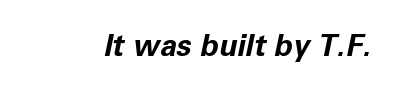
The image shows 30 px bold type, italic (leaning right); set normal letter spacing, not underlined; low stroke contrast and a medium x-height.
